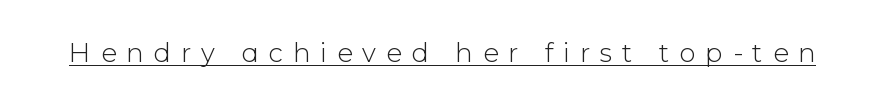
The image shows 26 px text type, upright; set unusually wide letter spacing (+0.38 em), underlined.
